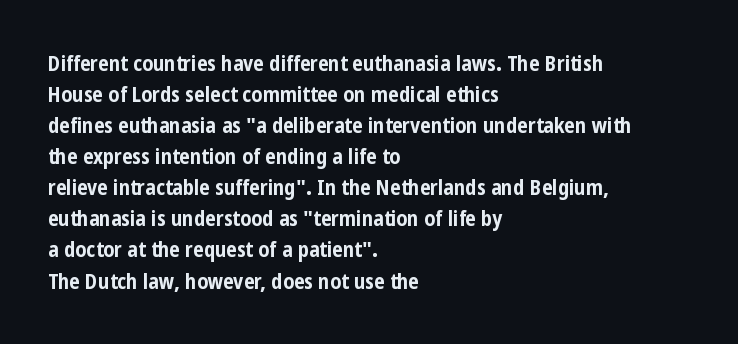
These lines keep a tight, regular rhythm from letter to letter. The typesetting leans heavy: a genuine bold. Line beginnings align vertically; line endings do not. If you drew a line through each stem, it would be perfectly vertical. Letters rest on an invisible, unmarked baseline.
